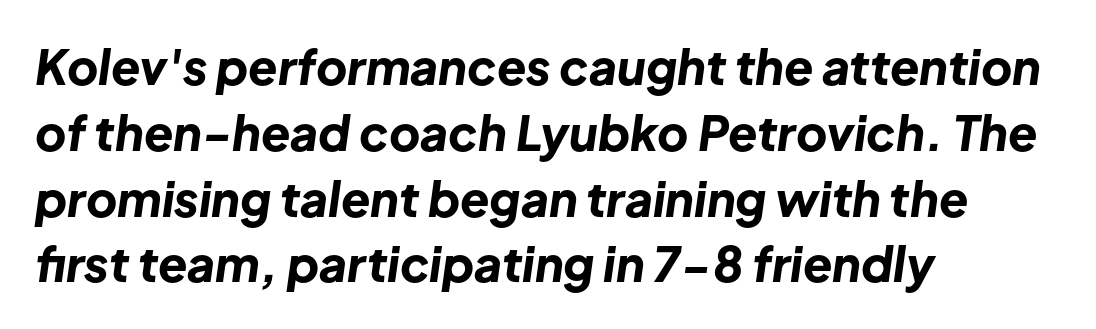
Q: Is the text bold? A: Yes.
Q: Is the text italic (slanted)? A: Yes, it leans right by about 8 degrees.
Q: Is the text underlined? A: No.
Q: How is the paragraph aligned? A: Left-aligned.
Q: Is the spacing between letters normal or unusually wide? A: Normal.
Q: Is the spacing between lines tight, normal or loose? A: Normal.
Q: Width (condensed, normal, or wide)? A: Normal.
Q: Stroke contrast? A: Low.
Q: x-height? A: Medium.
Q: Monospaced? A: No.
